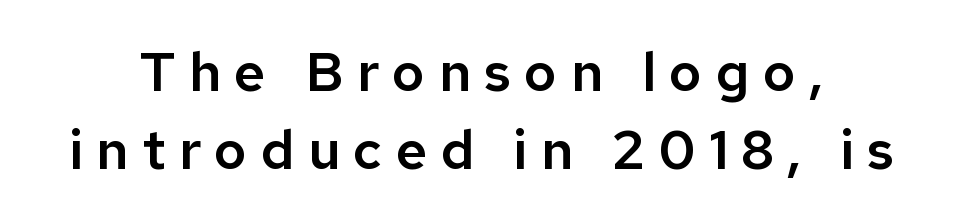
Spacing verdict: proportional, widths tailored to each character. Words float on clear page, feet unadorned. Rendered with straight, roman letterforms. One glance says typical: line gaps are just what's usual. In terms of letterform style, serifs are entirely absent. The letters are spread apart with noticeably loose tracking.
